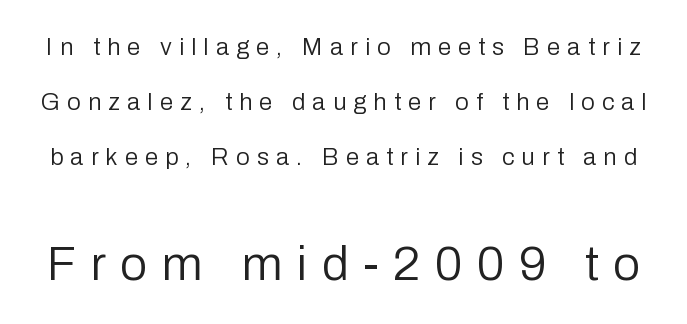
Q: Is the text bold? A: No.
Q: Is the text italic (slanted)? A: No, it is upright.
Q: Is the typeface a serif or a sans-serif typeface? A: Sans-serif.
Q: Is the text underlined? A: No.
Q: Is the spacing between letters normal or unusually wide? A: Unusually wide.
Q: Is the spacing between lines tight, normal or loose? A: Loose.
Q: Which block of text is set in a larger size, the first (top) or the second (bottom)? A: The second (bottom) one.
Q: Width (condensed, normal, or wide)? A: Normal.
Q: Stroke contrast? A: Low.
Q: x-height? A: Medium.
Q: Monospaced? A: No.
